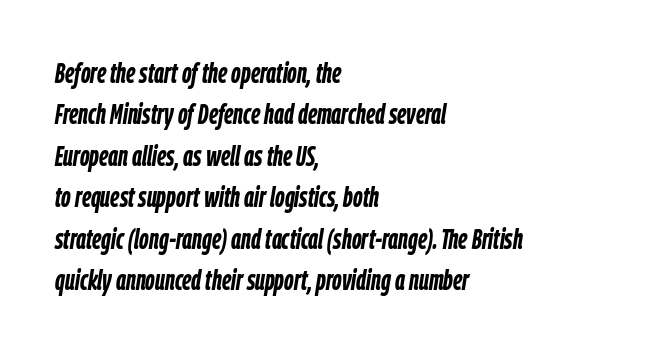
The image shows 28 px semibold, condensed type, italic (leaning right); set left-aligned, normal line spacing (1.48x), normal letter spacing, not underlined; low stroke contrast and a medium x-height.
